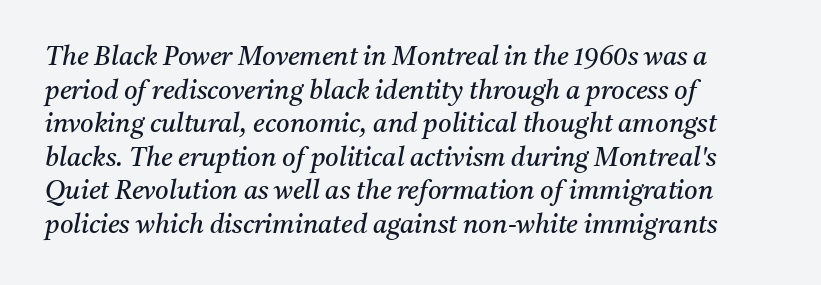
{"italic": "yes", "lean": "right", "slant_degrees": 11, "bold": "no", "underline": "no", "align": "left", "line_spacing": "normal", "line_spacing_ratio": 1.29, "letter_spacing": "normal", "letter_spacing_em": 0.0, "glyph_px": 26}
